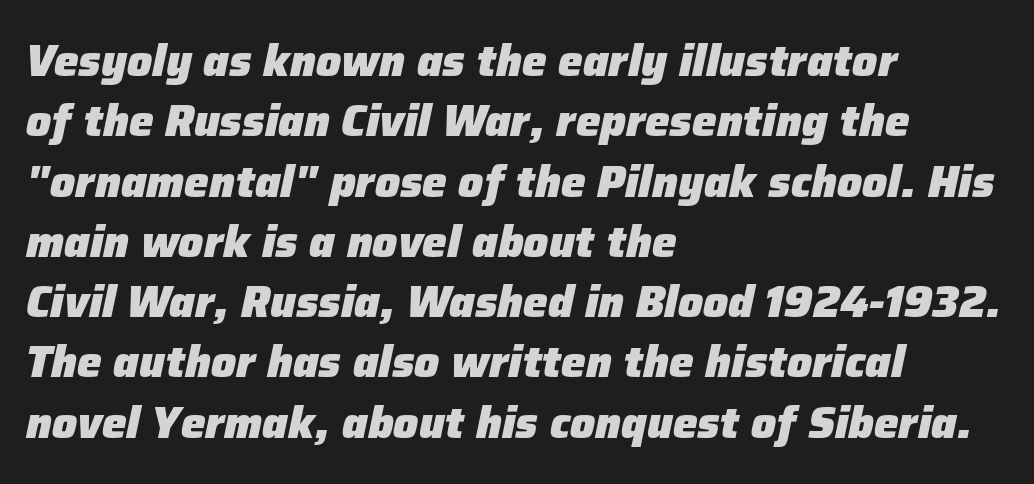
The image shows 44 px heavy type, italic (leaning right); set left-aligned, normal line spacing (1.37x), normal letter spacing, not underlined; low stroke contrast and a medium x-height.
